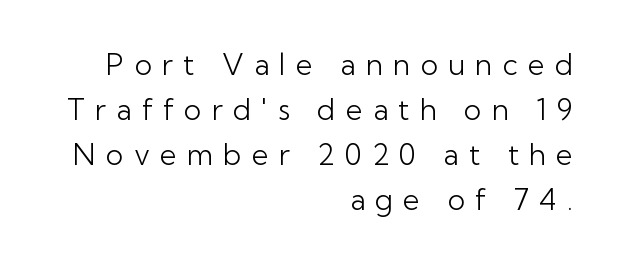
Q: Is the text bold? A: No.
Q: Is the text italic (slanted)? A: No, it is upright.
Q: Is the typeface a serif or a sans-serif typeface? A: Sans-serif.
Q: Is the text underlined? A: No.
Q: How is the paragraph aligned? A: Right-aligned.
Q: Is the spacing between letters normal or unusually wide? A: Unusually wide.
Q: Is the spacing between lines tight, normal or loose? A: Normal.
Q: Width (condensed, normal, or wide)? A: Normal.
Q: Stroke contrast? A: Low.
Q: x-height? A: Medium.
Q: Monospaced? A: No.
